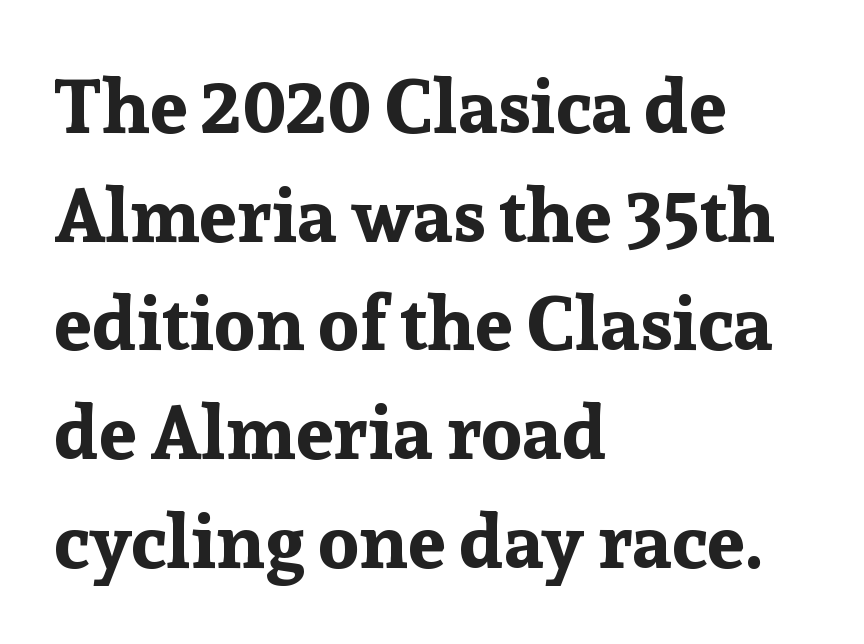
Ascenders rise straight up at ninety degrees. This is serif lettering, the kind often seen in printed books. Nothing unusual about the tracking: characters are spaced as the font intends. The characters look thick and weighty, a clear bold.
